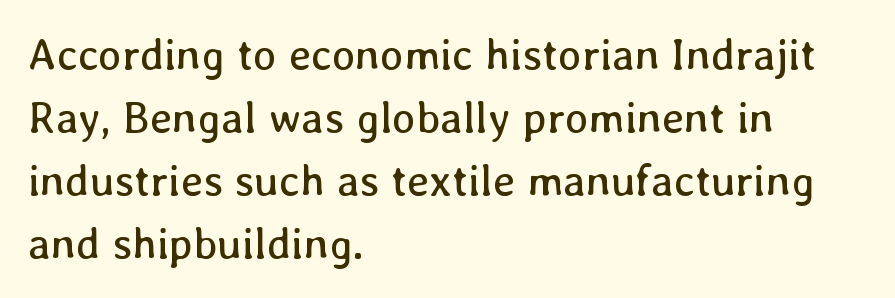
Q: Is the text bold? A: No.
Q: Is the text italic (slanted)? A: No, it is upright.
Q: Is the text underlined? A: No.
Q: How is the paragraph aligned? A: Left-aligned.
Q: Is the spacing between letters normal or unusually wide? A: Normal.
Q: Is the spacing between lines tight, normal or loose? A: Normal.
Q: Width (condensed, normal, or wide)? A: Normal.
Q: Stroke contrast? A: Low.
Q: x-height? A: Medium.
Q: Monospaced? A: No.
